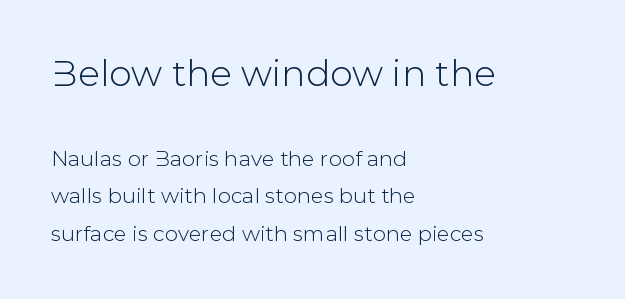
Q: Is the text italic (slanted)? A: No, it is upright.
Q: Is the typeface a serif or a sans-serif typeface? A: Sans-serif.
Q: Is the text underlined? A: No.
Q: How is the paragraph aligned? A: Left-aligned.
Q: Is the spacing between letters normal or unusually wide? A: Normal.
Q: Which block of text is set in a larger size, the first (top) or the second (bottom)? A: The first (top) one.
Q: Width (condensed, normal, or wide)? A: Normal.
Q: Stroke contrast? A: Low.
Q: x-height? A: Medium.
Q: Monospaced? A: No.
